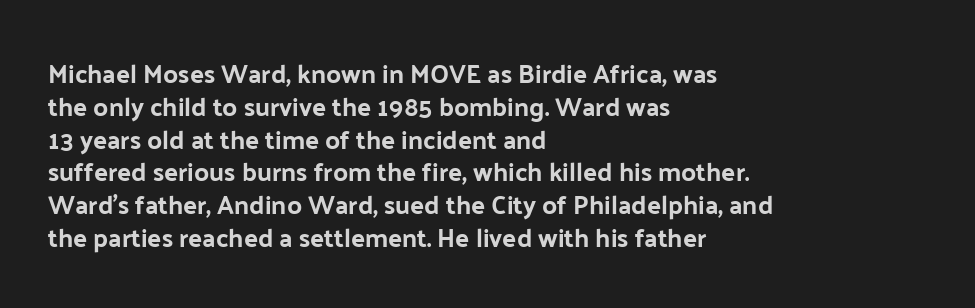
The image shows 26 px text type, upright; set left-aligned, normal line spacing (1.26x), normal letter spacing, not underlined.
